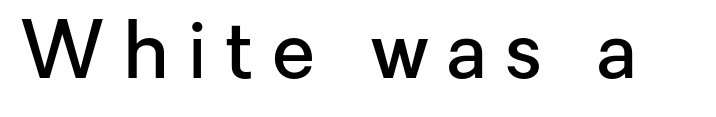
The image shows 78 px semibold sans-serif type, upright; set unusually wide letter spacing (+0.23 em), not underlined; low stroke contrast and a medium x-height.
